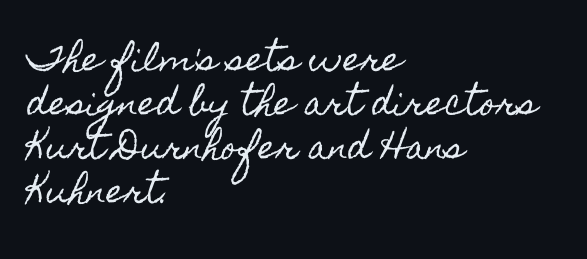
If you measured baseline to baseline, you'd find a middling distance. The text block is weighted toward the left margin, trailing off unevenly rightward. Is this a fixed-width face? No — the glyphs have proportional, varying widths. Rule under the text: the space is simply empty. Look at the tracking — it's just the regular setting, nothing added.
